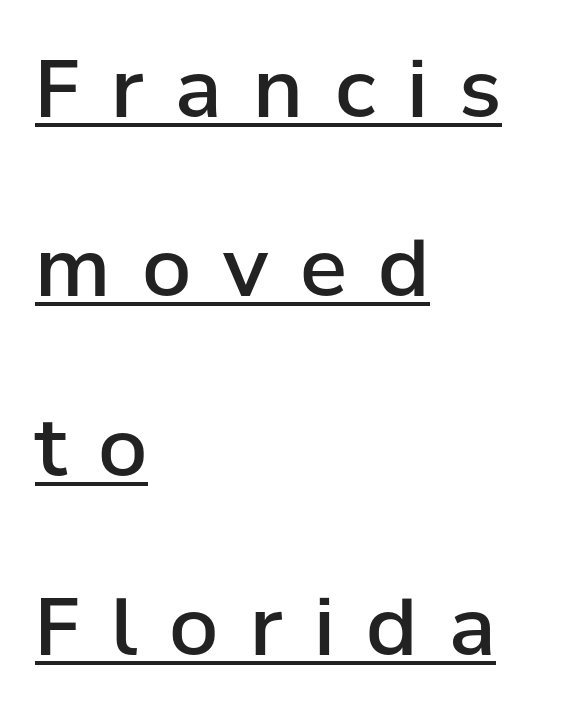
The image shows 79 px semibold sans-serif type, upright; set left-aligned, loose line spacing (2.27x), unusually wide letter spacing (+0.4 em), underlined; low stroke contrast and a medium x-height.
